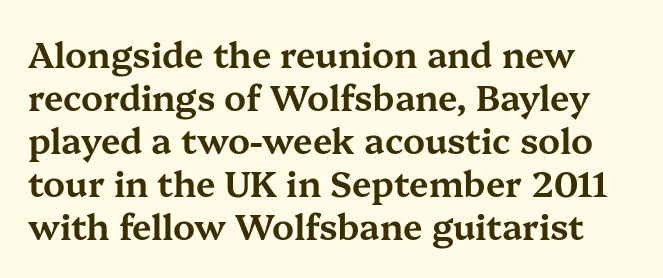
{"serif": "yes", "italic": "no", "width": "wide", "stroke_contrast": "medium", "x_height": "medium", "monospaced": "no", "underline": "no", "line_spacing_ratio": 1.23, "letter_spacing": "normal", "letter_spacing_em": 0.0, "glyph_px": 35}
